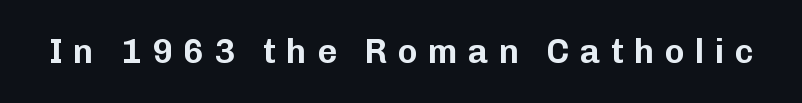
This sample has the flowing, uneven cadence of proportional lettering. What kind of face is this? One without serifs — a sans. Short note: letters widely spaced. The space directly below the letters is spotless.
